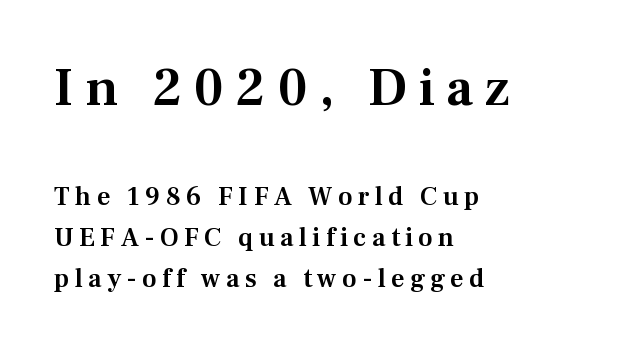
Character size in the leading block exceeds that of the trailing block. Spacing between characters has been opened up far beyond the box default. The lettering stays uniformly vertical, giving the passage a roman look. Spacing verdict: proportional, widths tailored to each character. Leftover space on each line is placed entirely after the last word.
